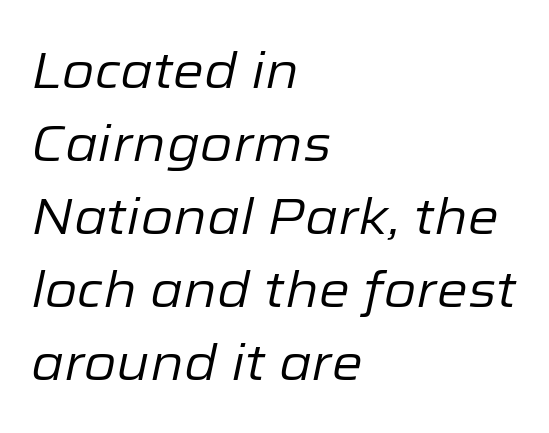
Q: Is the text bold? A: No.
Q: Is the text italic (slanted)? A: Yes, it leans right by about 12 degrees.
Q: Is the text underlined? A: No.
Q: How is the paragraph aligned? A: Left-aligned.
Q: Is the spacing between letters normal or unusually wide? A: Normal.
Q: Is the spacing between lines tight, normal or loose? A: Normal.
Q: Width (condensed, normal, or wide)? A: Normal.
Q: Stroke contrast? A: Low.
Q: x-height? A: Medium.
Q: Monospaced? A: No.
